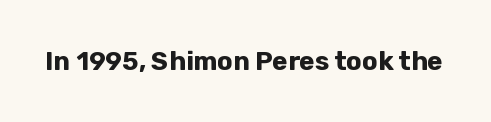
{"italic": "no", "bold": "yes", "underline": "no", "letter_spacing": "normal", "letter_spacing_em": 0.0, "glyph_px": 26}
